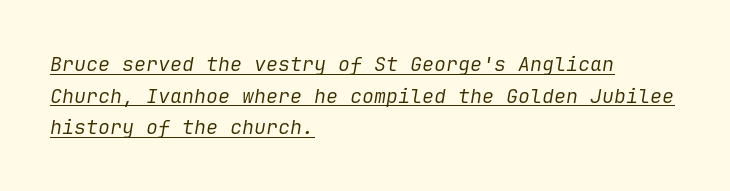
The image shows 20 px text type, italic (leaning right); set left-aligned, normal line spacing (1.58x), normal letter spacing, underlined.
